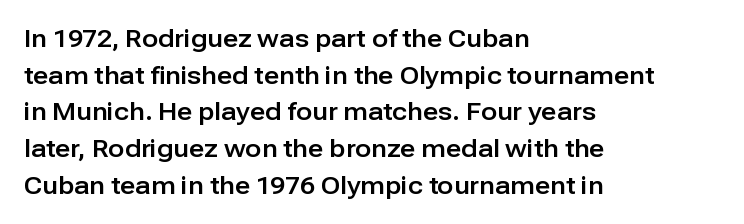
{"italic": "no", "underline": "no", "align": "left", "line_spacing": "normal", "line_spacing_ratio": 1.53, "letter_spacing": "normal", "letter_spacing_em": 0.0, "glyph_px": 24}
